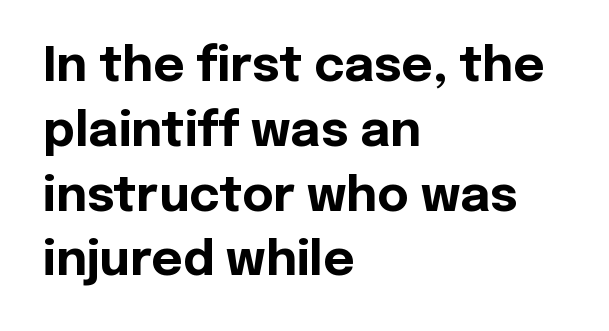
Q: Is the text bold? A: Yes.
Q: Is the text italic (slanted)? A: No, it is upright.
Q: Is the typeface a serif or a sans-serif typeface? A: Sans-serif.
Q: Is the text underlined? A: No.
Q: How is the paragraph aligned? A: Left-aligned.
Q: Is the spacing between letters normal or unusually wide? A: Normal.
Q: Is the spacing between lines tight, normal or loose? A: Normal.
Q: Width (condensed, normal, or wide)? A: Normal.
Q: x-height? A: Medium.
Q: Monospaced? A: No.
